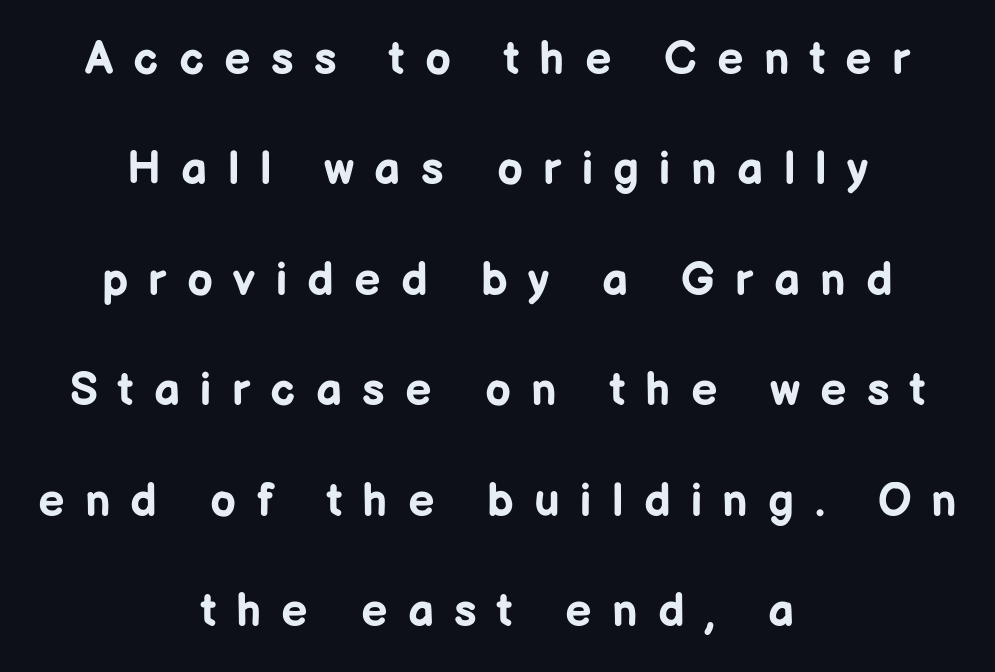
{"serif": "no", "italic": "no", "bold": "yes", "weight": "bold", "width": "normal", "stroke_contrast": "low", "x_height": "medium", "monospaced": "no", "underline": "no", "align": "center", "line_spacing": "loose", "line_spacing_ratio": 2.4, "letter_spacing": "wide", "letter_spacing_em": 0.44, "glyph_px": 46}
